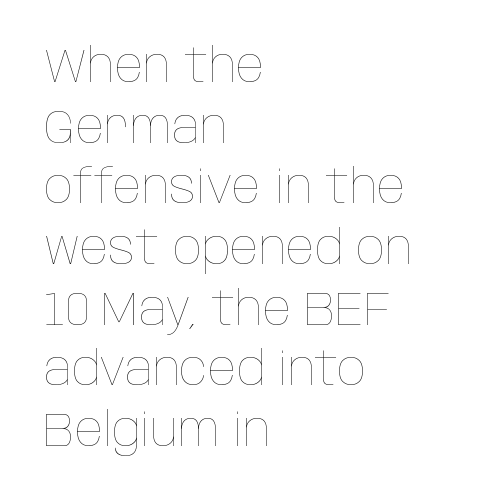
Q: Is the text bold? A: No.
Q: Is the text italic (slanted)? A: No, it is upright.
Q: Is the text underlined? A: No.
Q: How is the paragraph aligned? A: Left-aligned.
Q: Is the spacing between letters normal or unusually wide? A: Normal.
Q: Is the spacing between lines tight, normal or loose? A: Normal.
Q: Width (condensed, normal, or wide)? A: Condensed.
Q: Stroke contrast? A: Low.
Q: x-height? A: Large.
Q: Monospaced? A: No.
